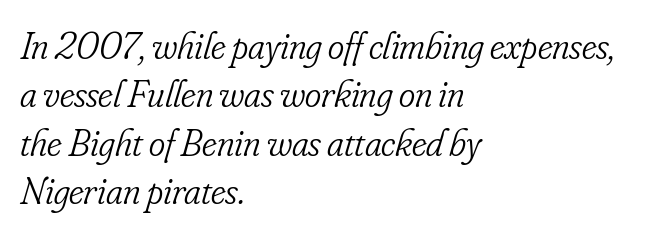
{"serif": "yes", "italic": "yes", "lean": "right", "slant_degrees": 16, "bold": "no", "weight": "light", "width": "condensed", "stroke_contrast": "low", "x_height": "small", "monospaced": "no", "underline": "no", "align": "left", "line_spacing_ratio": 1.24, "letter_spacing": "normal", "letter_spacing_em": 0.0, "glyph_px": 39}
